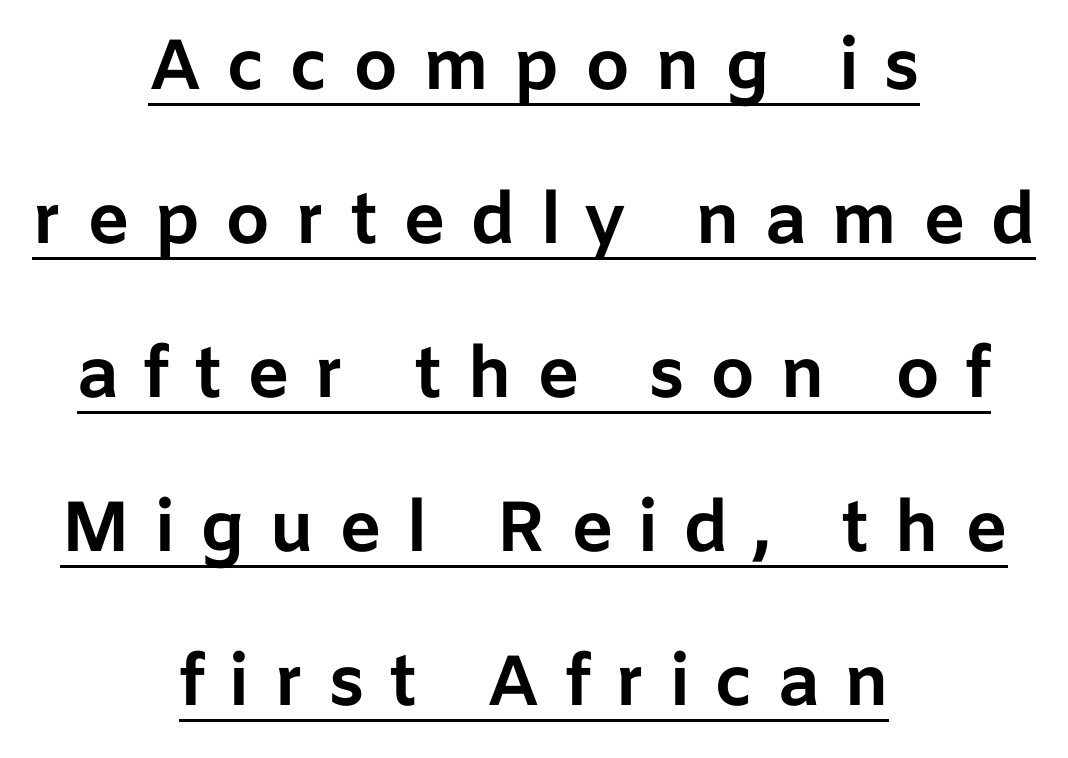
Spacing verdict: proportional, widths tailored to each character. You'd pick this weight for a headline — it's a proper bold. Decoration check: the copy is underlined. Posture: upright roman. Examine the stroke ends and you'll find no serifs. The passage shown stacks its lines with a broad gap.
